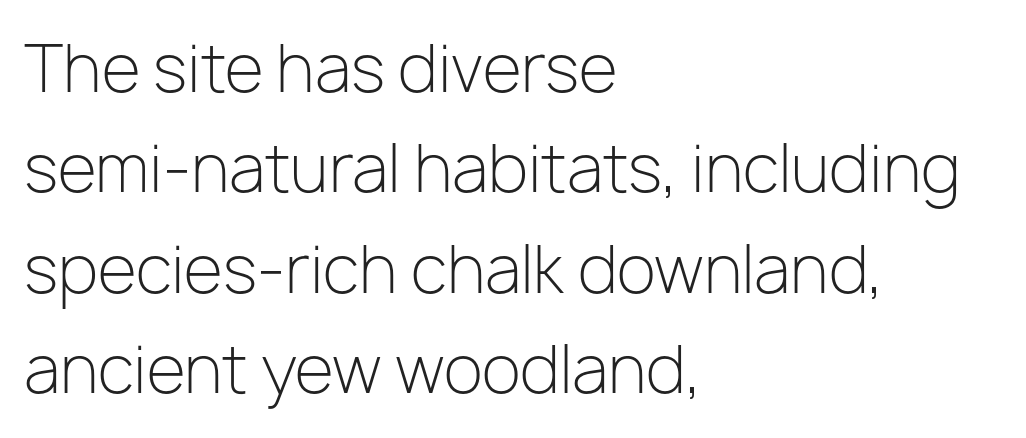
The image shows 64 px light sans-serif type, upright; set left-aligned, normal line spacing (1.57x), normal letter spacing, not underlined; low stroke contrast and a medium x-height.
